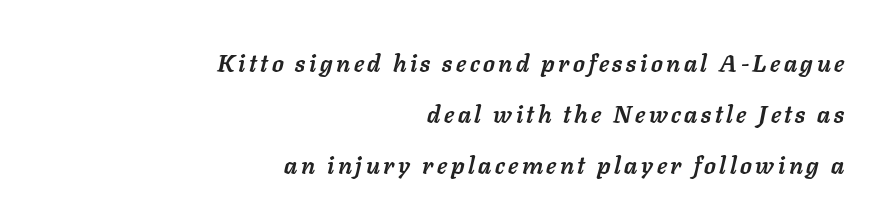
The image shows 24 px bold type, italic (leaning right); set right-aligned, loose line spacing (2.13x), not underlined.
